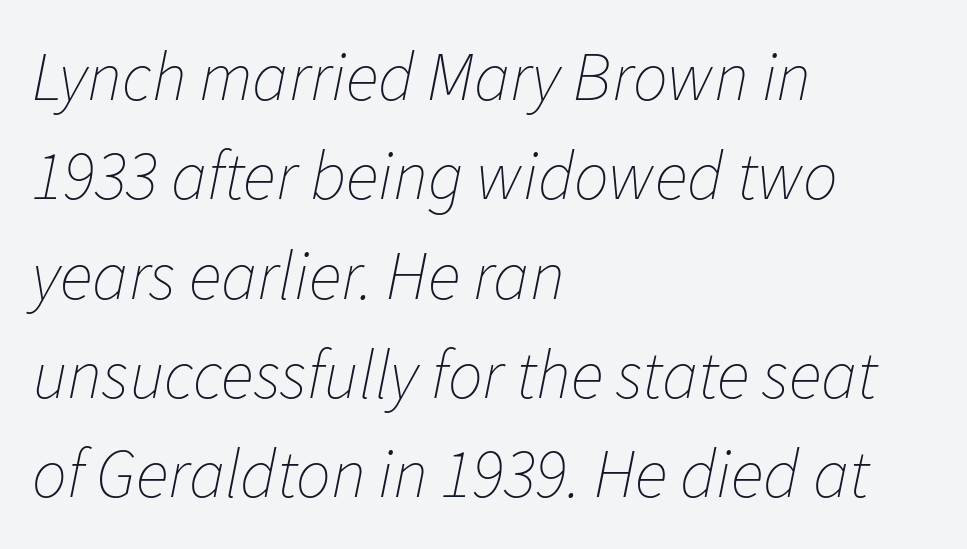
Q: Is the text bold? A: No.
Q: Is the text italic (slanted)? A: Yes, it leans right by about 11 degrees.
Q: Is the text underlined? A: No.
Q: How is the paragraph aligned? A: Left-aligned.
Q: Is the spacing between letters normal or unusually wide? A: Normal.
Q: Is the spacing between lines tight, normal or loose? A: Normal.
Q: Width (condensed, normal, or wide)? A: Normal.
Q: Stroke contrast? A: Low.
Q: x-height? A: Medium.
Q: Monospaced? A: No.
